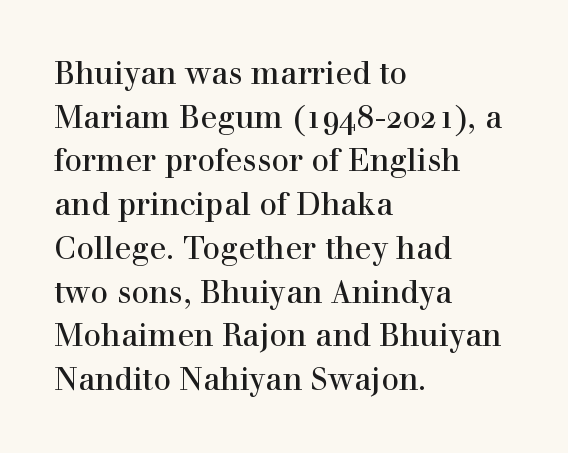
Q: Is the text italic (slanted)? A: No, it is upright.
Q: Is the typeface a serif or a sans-serif typeface? A: Serif.
Q: Is the text underlined? A: No.
Q: How is the paragraph aligned? A: Left-aligned.
Q: Is the spacing between letters normal or unusually wide? A: Normal.
Q: Is the spacing between lines tight, normal or loose? A: Normal.
Q: Width (condensed, normal, or wide)? A: Normal.
Q: x-height? A: Medium.
Q: Monospaced? A: No.
